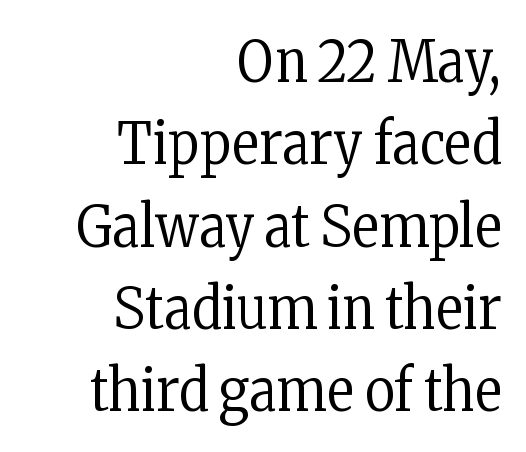
The image shows 58 px regular-weight, condensed serif type, upright; set right-aligned, normal line spacing (1.42x), normal letter spacing, not underlined; low stroke contrast and a medium x-height.
